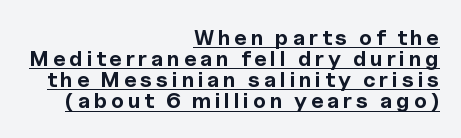
Which margin do the lines hug? The right one — the left edge is uneven. Leading: reduced. Underlined type. Weight: bold. In terms of posture, this sample is upright.
